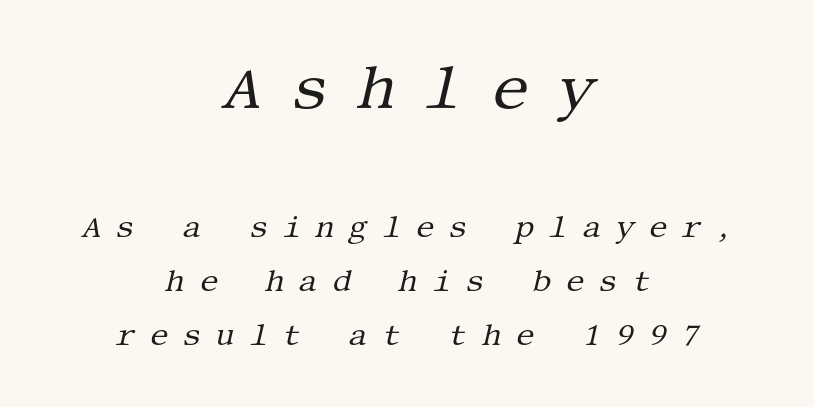
The image shows 60 px regular-weight serif type, italic (leaning right); set centered, line spacing 1.8x, unusually wide letter spacing (+0.47 em), not underlined; the first (top) block is 2.0x larger; medium stroke contrast and a large x-height.
